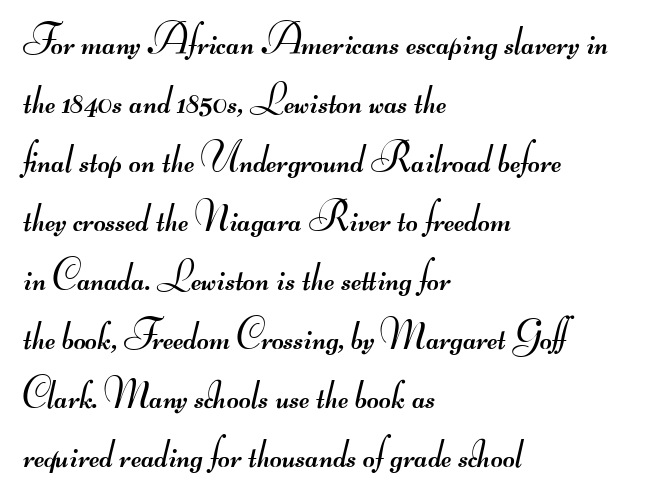
Q: Is the text bold? A: No.
Q: Is the typeface a serif or a sans-serif typeface? A: Sans-serif.
Q: Is the text underlined? A: No.
Q: How is the paragraph aligned? A: Left-aligned.
Q: Is the spacing between letters normal or unusually wide? A: Normal.
Q: Is the spacing between lines tight, normal or loose? A: Normal.
Q: Width (condensed, normal, or wide)? A: Wide.
Q: Stroke contrast? A: Medium.
Q: Monospaced? A: No.
